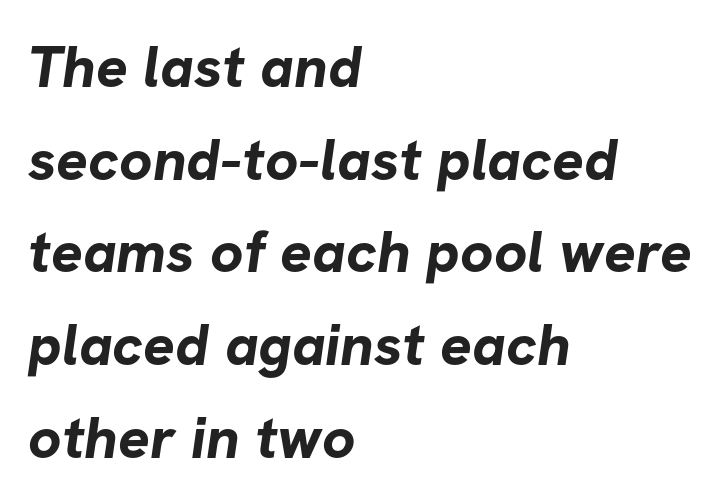
The image shows 59 px bold sans-serif type; set left-aligned, normal line spacing (1.57x), normal letter spacing, not underlined; low stroke contrast and a medium x-height.
